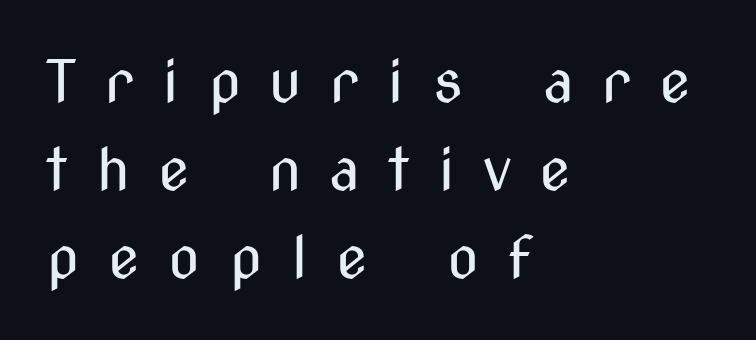
{"serif": "no", "italic": "no", "bold": "no", "weight": "regular", "width": "condensed", "stroke_contrast": "medium", "x_height": "medium", "monospaced": "no", "underline": "no", "align": "left", "line_spacing": "normal", "line_spacing_ratio": 1.52, "letter_spacing": "wide", "letter_spacing_em": 0.49, "glyph_px": 58}
